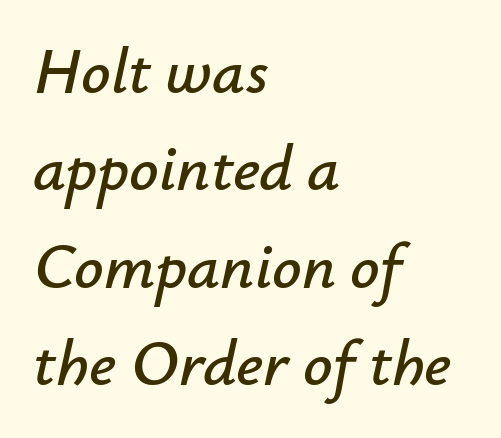
Q: Is the text italic (slanted)? A: Yes, it leans right by about 12 degrees.
Q: Is the text underlined? A: No.
Q: How is the paragraph aligned? A: Left-aligned.
Q: Is the spacing between letters normal or unusually wide? A: Normal.
Q: Is the spacing between lines tight, normal or loose? A: Normal.
Q: Width (condensed, normal, or wide)? A: Normal.
Q: Stroke contrast? A: Low.
Q: x-height? A: Small.
Q: Monospaced? A: No.
